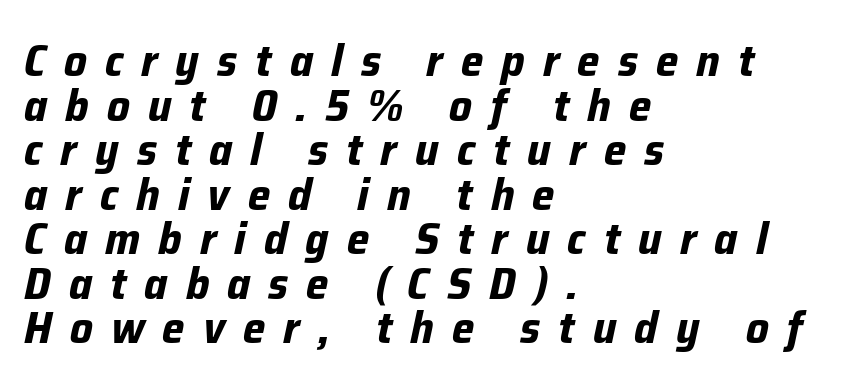
Q: Is the text bold? A: Yes.
Q: Is the text italic (slanted)? A: Yes, it leans right by about 12 degrees.
Q: Is the text underlined? A: No.
Q: How is the paragraph aligned? A: Left-aligned.
Q: Is the spacing between letters normal or unusually wide? A: Unusually wide.
Q: Is the spacing between lines tight, normal or loose? A: Tight.
Q: Width (condensed, normal, or wide)? A: Normal.
Q: Stroke contrast? A: Low.
Q: x-height? A: Medium.
Q: Monospaced? A: No.
